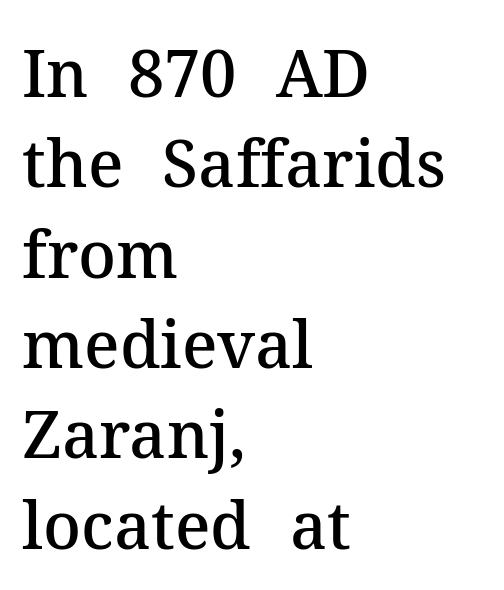
Check the space under the baseline: it is left empty. A fair bit of extra ink — the face is semibold, not bold. Honestly, the letter spacing is just normal — you wouldn't notice it. Stroke terminals: seriffed. Notice how the passage keeps a crisp vertical edge on the left only. This block has exactly the height ordinary leading produces.
